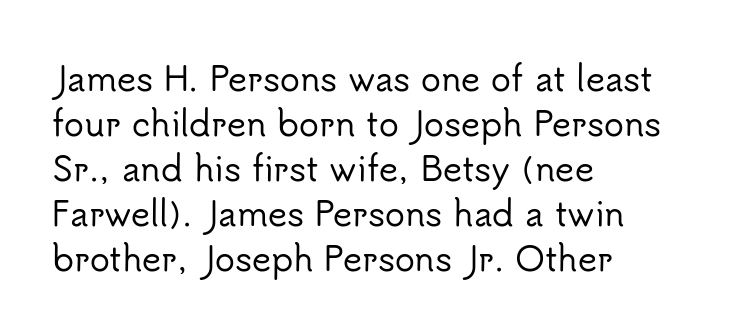
Q: Is the text italic (slanted)? A: No, it is upright.
Q: Is the typeface a serif or a sans-serif typeface? A: Sans-serif.
Q: Is the text underlined? A: No.
Q: How is the paragraph aligned? A: Left-aligned.
Q: Is the spacing between letters normal or unusually wide? A: Normal.
Q: Is the spacing between lines tight, normal or loose? A: Normal.
Q: Width (condensed, normal, or wide)? A: Normal.
Q: Stroke contrast? A: Low.
Q: x-height? A: Small.
Q: Monospaced? A: No.
